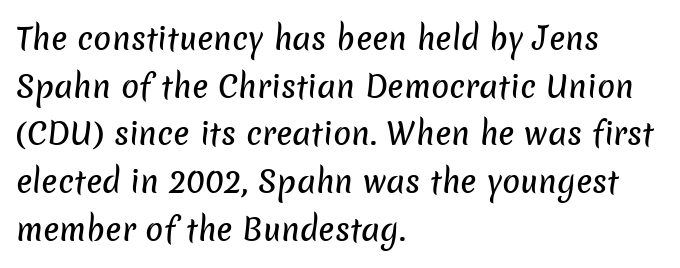
{"serif": "no", "width": "normal", "stroke_contrast": "low", "x_height": "medium", "monospaced": "no", "underline": "no", "align": "left", "line_spacing": "normal", "line_spacing_ratio": 1.59, "letter_spacing": "normal", "letter_spacing_em": 0.0, "glyph_px": 30}
